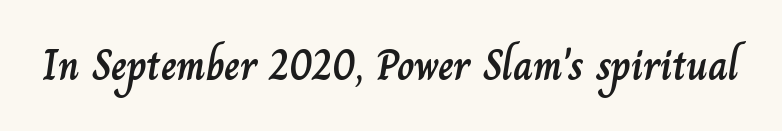
{"width": "normal", "stroke_contrast": "low", "x_height": "small", "monospaced": "no", "underline": "no", "letter_spacing": "normal", "letter_spacing_em": 0.0, "glyph_px": 43}
